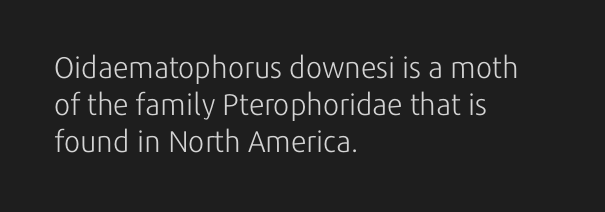
Q: Is the text bold? A: No.
Q: Is the text italic (slanted)? A: No, it is upright.
Q: Is the typeface a serif or a sans-serif typeface? A: Sans-serif.
Q: Is the text underlined? A: No.
Q: How is the paragraph aligned? A: Left-aligned.
Q: Is the spacing between letters normal or unusually wide? A: Normal.
Q: Width (condensed, normal, or wide)? A: Normal.
Q: Stroke contrast? A: Low.
Q: x-height? A: Medium.
Q: Monospaced? A: No.
